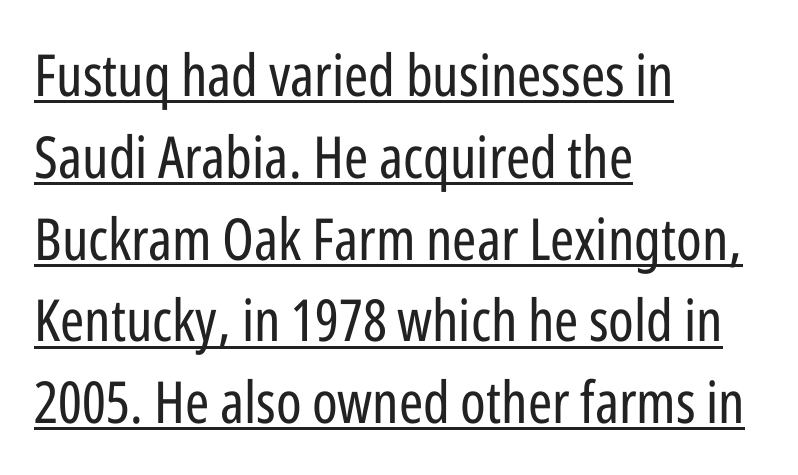
The image shows 58 px regular-weight, condensed sans-serif type, upright; set left-aligned, normal line spacing (1.41x), normal letter spacing, underlined; low stroke contrast and a medium x-height.
